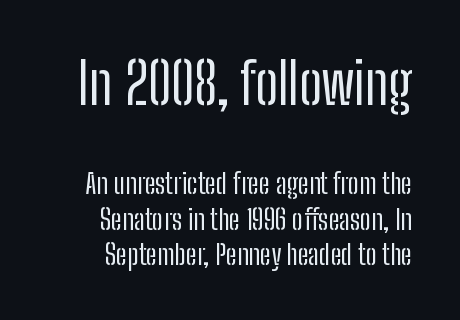
Standard letterfit; no display-style spreading of the glyphs. The lettering holds an erect, upright posture throughout. Leading: standard. Caption: upper text group enlarged, lower text group reduced. The words here are not underlined.
